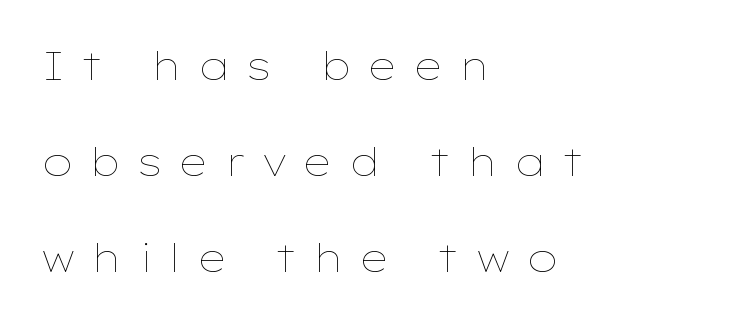
{"italic": "no", "bold": "no", "weight": "thin", "width": "wide", "stroke_contrast": "low", "x_height": "medium", "monospaced": "no", "underline": "no", "align": "left", "line_spacing": "loose", "line_spacing_ratio": 2.46, "letter_spacing": "wide", "letter_spacing_em": 0.4, "glyph_px": 39}
